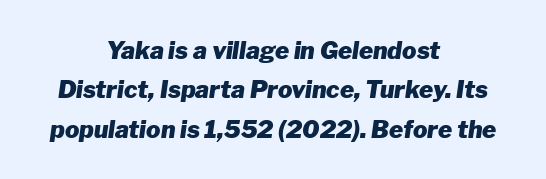
The image shows 24 px bold type, italic (leaning right); set centered, normal line spacing (1.64x), normal letter spacing, not underlined.
